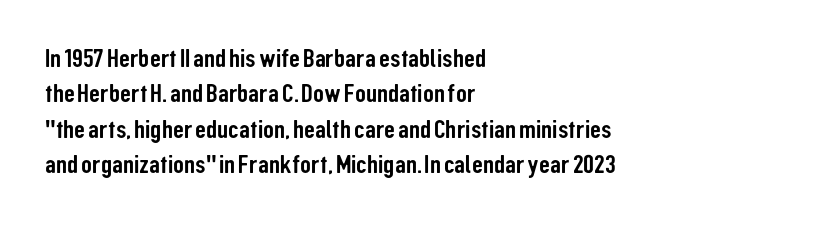
Interline gaps are of average width in this sample. The axis of the letterforms is exactly vertical. Casual observation: everything's shoved over to the left. These lines keep a tight, regular rhythm from letter to letter. Unmarked baselines from the first word to the last.
